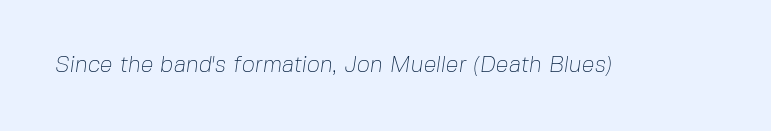
Q: Is the text bold? A: No.
Q: Is the text underlined? A: No.
Q: Is the spacing between letters normal or unusually wide? A: Normal.
